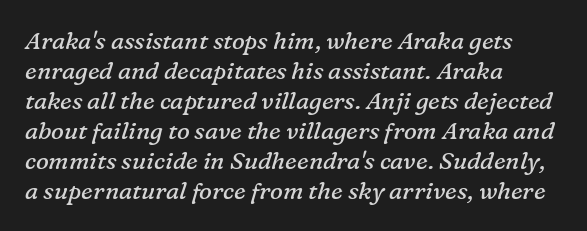
The image shows 24 px text type, italic (leaning right); set left-aligned, normal line spacing (1.25x), normal letter spacing, not underlined.
